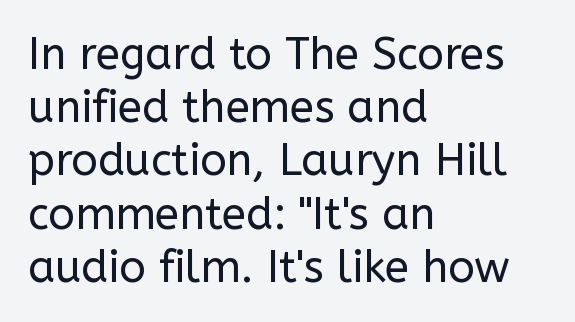
Q: Is the text bold? A: No.
Q: Is the text italic (slanted)? A: No, it is upright.
Q: Is the typeface a serif or a sans-serif typeface? A: Sans-serif.
Q: Is the text underlined? A: No.
Q: How is the paragraph aligned? A: Left-aligned.
Q: Is the spacing between letters normal or unusually wide? A: Normal.
Q: Width (condensed, normal, or wide)? A: Normal.
Q: Stroke contrast? A: Low.
Q: x-height? A: Medium.
Q: Monospaced? A: No.
